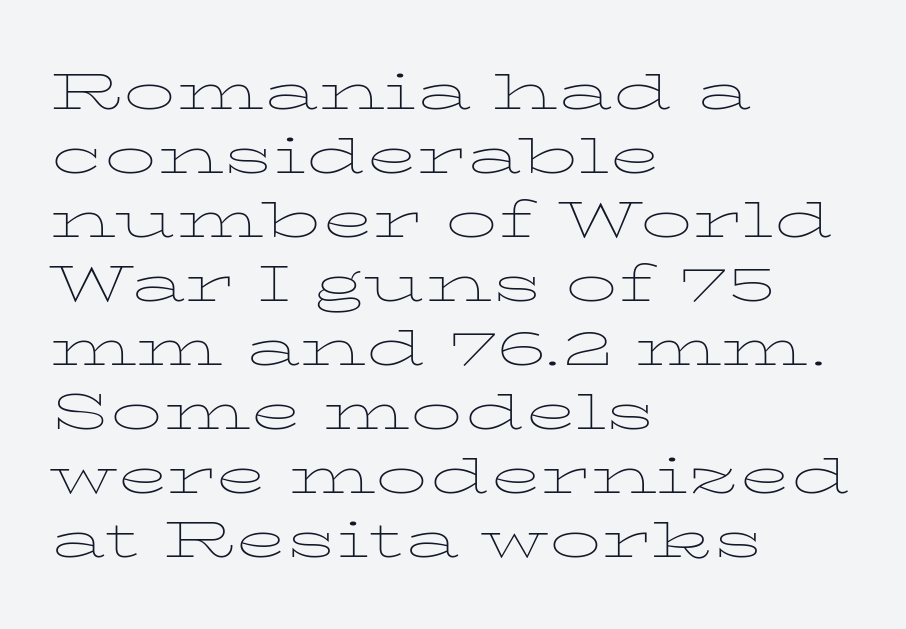
{"serif": "yes", "italic": "no", "bold": "no", "weight": "thin", "width": "wide", "stroke_contrast": "low", "x_height": "medium", "monospaced": "no", "underline": "no", "align": "left", "line_spacing_ratio": 1.23, "letter_spacing": "normal", "letter_spacing_em": 0.0, "glyph_px": 52}
